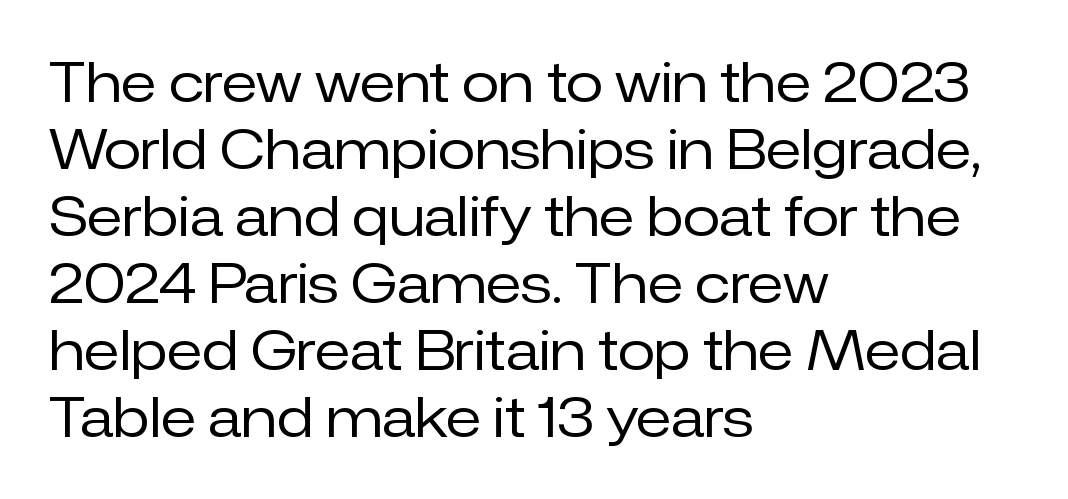
The image shows 54 px regular-weight sans-serif type, upright; set left-aligned, line spacing 1.24x, normal letter spacing, not underlined; low stroke contrast and a medium x-height.
